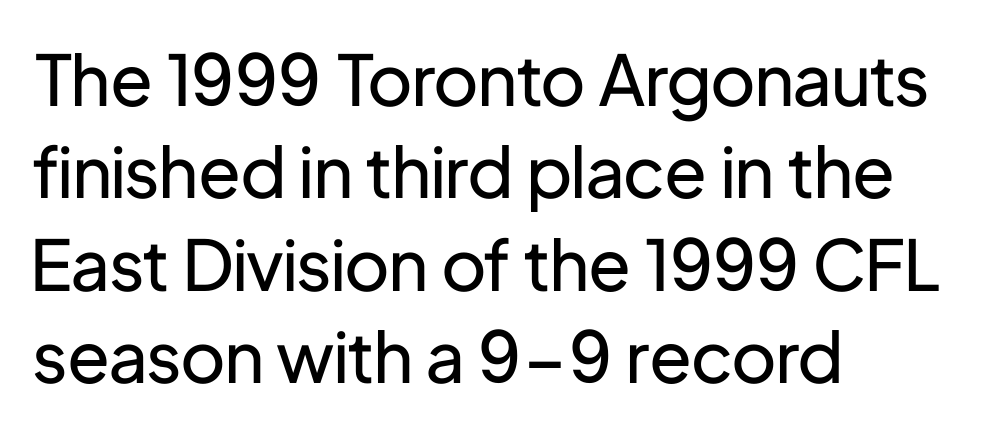
Q: Is the text bold? A: No.
Q: Is the text italic (slanted)? A: No, it is upright.
Q: Is the typeface a serif or a sans-serif typeface? A: Sans-serif.
Q: Is the text underlined? A: No.
Q: How is the paragraph aligned? A: Left-aligned.
Q: Is the spacing between letters normal or unusually wide? A: Normal.
Q: Is the spacing between lines tight, normal or loose? A: Normal.
Q: Width (condensed, normal, or wide)? A: Normal.
Q: Stroke contrast? A: Low.
Q: x-height? A: Medium.
Q: Monospaced? A: No.
